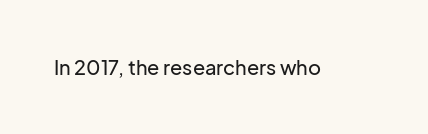
Q: Is the text italic (slanted)? A: No, it is upright.
Q: Is the text underlined? A: No.
Q: Is the spacing between letters normal or unusually wide? A: Normal.
